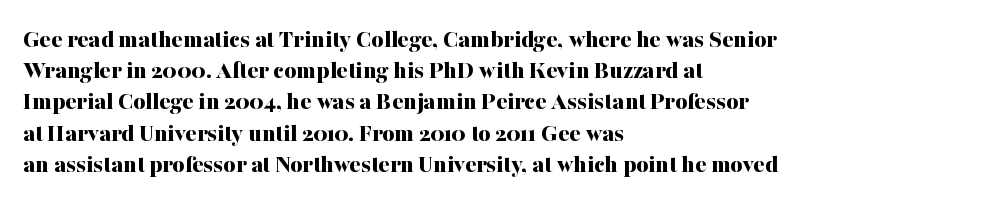
The image shows 26 px bold type, upright; set left-aligned, line spacing 1.2x, normal letter spacing, not underlined.
